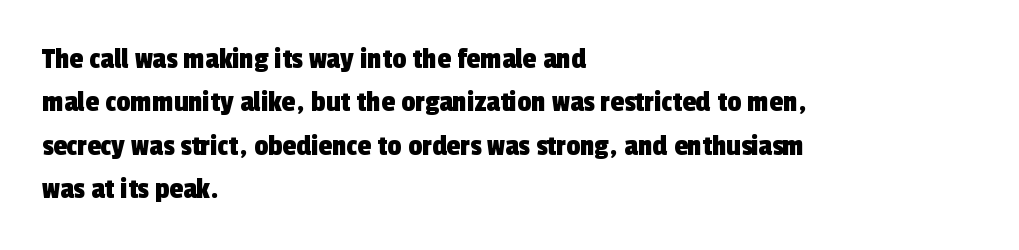
{"serif": "no", "width": "condensed", "x_height": "medium", "monospaced": "no", "underline": "no", "align": "left", "line_spacing": "normal", "line_spacing_ratio": 1.4, "letter_spacing": "normal", "letter_spacing_em": 0.0, "glyph_px": 31}
